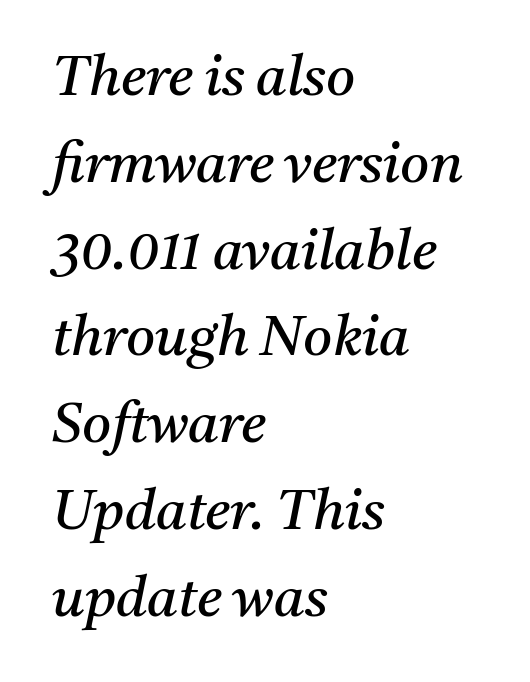
The image shows 56 px regular-weight serif type, italic (leaning right); set left-aligned, normal line spacing (1.55x), normal letter spacing, not underlined; medium stroke contrast and a medium x-height.
